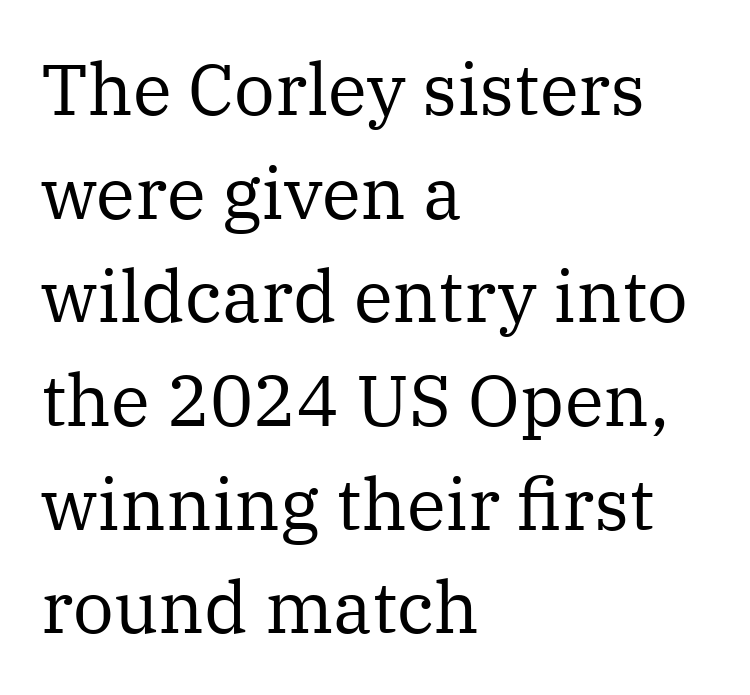
Q: Is the text bold? A: No.
Q: Is the text italic (slanted)? A: No, it is upright.
Q: Is the typeface a serif or a sans-serif typeface? A: Serif.
Q: Is the text underlined? A: No.
Q: How is the paragraph aligned? A: Left-aligned.
Q: Is the spacing between letters normal or unusually wide? A: Normal.
Q: Is the spacing between lines tight, normal or loose? A: Normal.
Q: Width (condensed, normal, or wide)? A: Normal.
Q: Stroke contrast? A: Medium.
Q: x-height? A: Medium.
Q: Monospaced? A: No.
